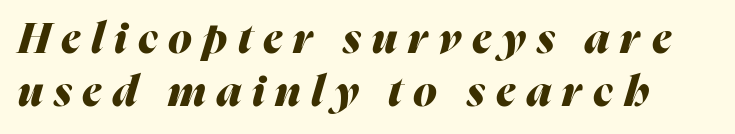
Q: Is the text bold? A: Yes.
Q: Is the text italic (slanted)? A: Yes, it leans right by about 16 degrees.
Q: Is the text underlined? A: No.
Q: Is the spacing between letters normal or unusually wide? A: Unusually wide.
Q: Width (condensed, normal, or wide)? A: Normal.
Q: Stroke contrast? A: Medium.
Q: x-height? A: Medium.
Q: Monospaced? A: No.
